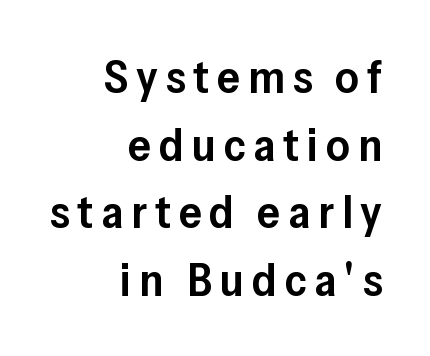
The image shows 46 px semibold sans-serif type, upright; set right-aligned, normal line spacing (1.47x), not underlined; low stroke contrast and a medium x-height.
